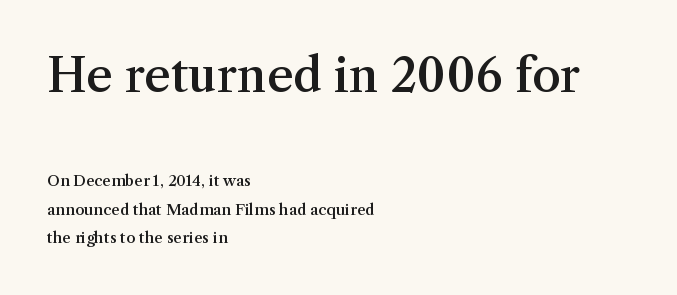
The image shows 46 px semibold serif type, upright; set left-aligned, loose line spacing (1.9x), normal letter spacing, not underlined; the first (top) block is 3.07x larger; medium stroke contrast and a medium x-height.
